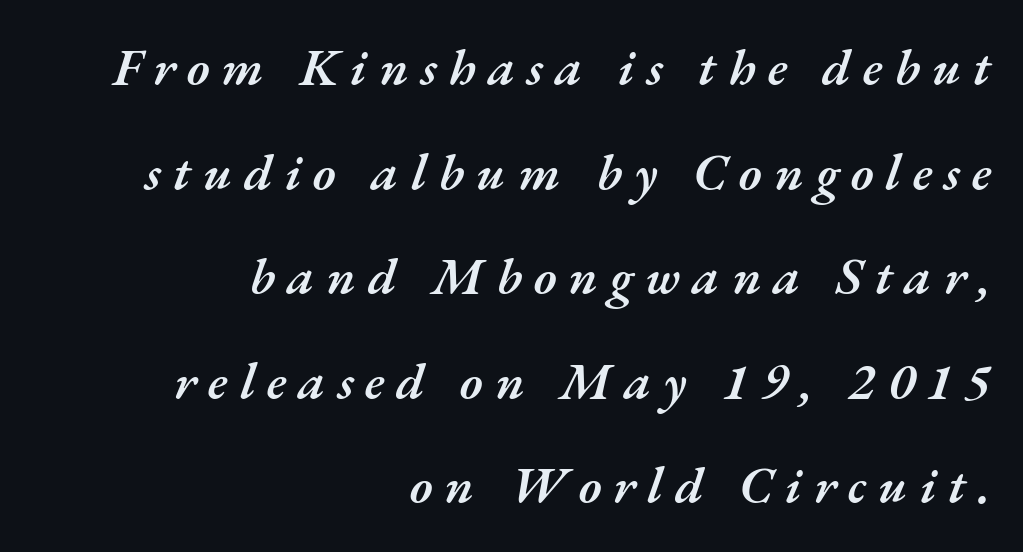
The image shows 52 px semibold type, italic (leaning right); set right-aligned, loose line spacing (2.01x), unusually wide letter spacing (+0.23 em), not underlined; medium stroke contrast and a small x-height.
